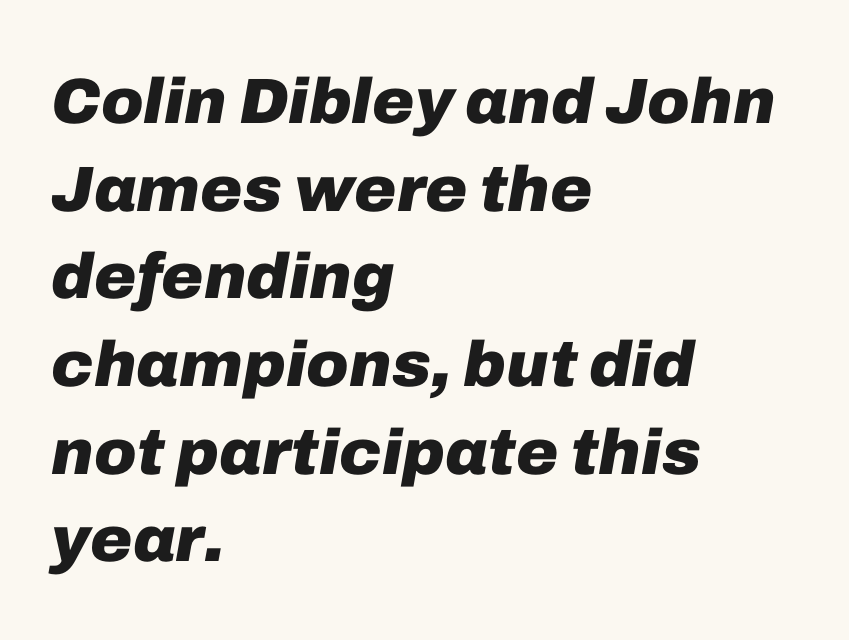
Q: Is the text bold? A: Yes.
Q: Is the text italic (slanted)? A: Yes, it leans right by about 10 degrees.
Q: Is the text underlined? A: No.
Q: How is the paragraph aligned? A: Left-aligned.
Q: Is the spacing between letters normal or unusually wide? A: Normal.
Q: Is the spacing between lines tight, normal or loose? A: Normal.
Q: Width (condensed, normal, or wide)? A: Normal.
Q: Stroke contrast? A: Low.
Q: x-height? A: Medium.
Q: Monospaced? A: No.
